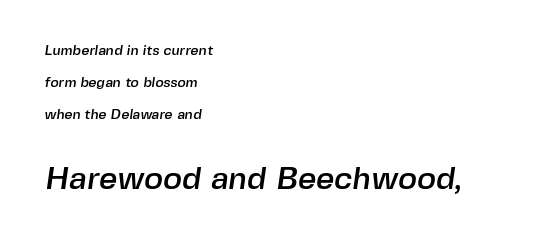
The type is set solid horizontally, with unmodified tracking. This rendering uses left alignment, leaving the right contour irregular. You could fit nearly another row in the gap between these rows. In terms of letterform style, serifs are entirely absent.
